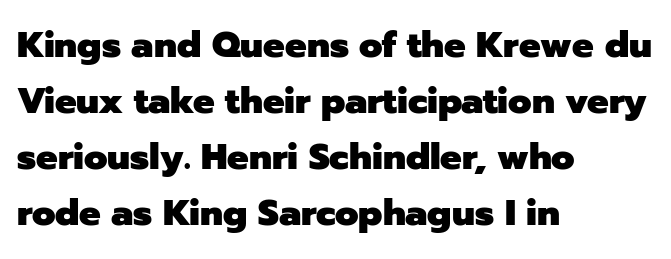
Q: Is the text bold? A: Yes.
Q: Is the text italic (slanted)? A: No, it is upright.
Q: Is the typeface a serif or a sans-serif typeface? A: Sans-serif.
Q: Is the text underlined? A: No.
Q: How is the paragraph aligned? A: Left-aligned.
Q: Is the spacing between letters normal or unusually wide? A: Normal.
Q: Is the spacing between lines tight, normal or loose? A: Normal.
Q: Width (condensed, normal, or wide)? A: Normal.
Q: Stroke contrast? A: Low.
Q: x-height? A: Medium.
Q: Monospaced? A: No.
